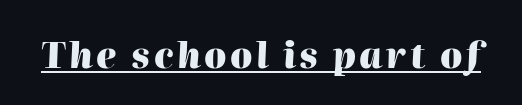
The image shows 35 px heavy type, italic (leaning right); set underlined; high stroke contrast and a medium x-height.
